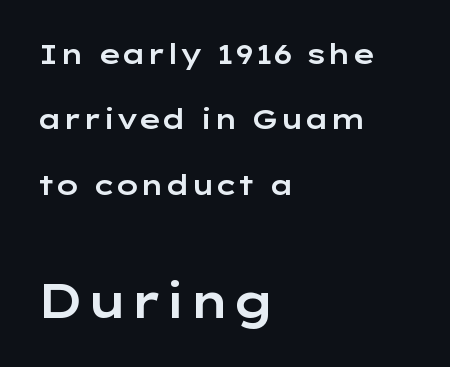
{"serif": "no", "italic": "no", "width": "wide", "stroke_contrast": "low", "x_height": "medium", "monospaced": "no", "underline": "no", "align": "left", "line_spacing": "loose", "line_spacing_ratio": 2.42, "letter_spacing": "normal", "letter_spacing_em": 0.0, "larger_block": "second", "size_ratio": 1.74, "glyph_px": 47}
